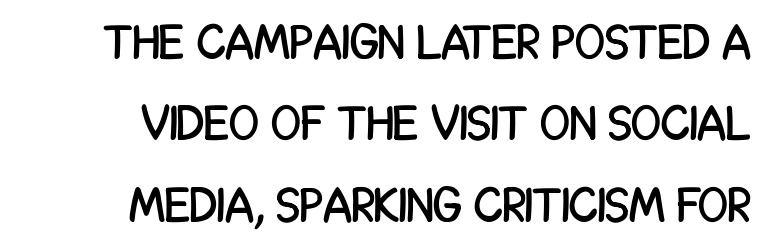
The image shows 49 px condensed sans-serif type, upright; set right-aligned, normal line spacing (1.66x), normal letter spacing, not underlined; low stroke contrast and a large x-height.
